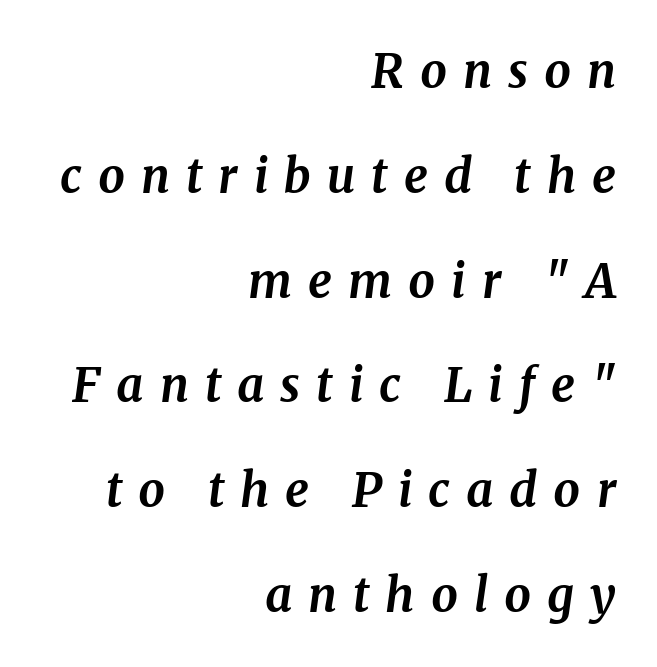
The image shows 47 px bold serif type, italic (leaning right); set right-aligned, loose line spacing (2.23x), unusually wide letter spacing (+0.34 em), not underlined; medium stroke contrast and a medium x-height.
